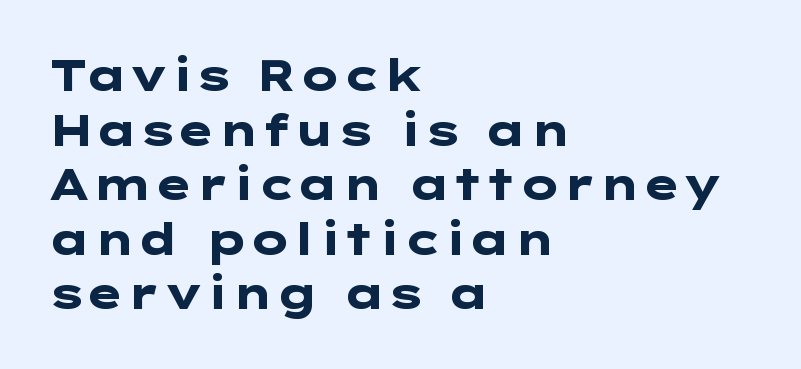
There is no visible air inserted between adjacent glyphs. Stroke terminals: plain, sans-serif. Every row of glyphs begins at an identical x-position on the left. The passage shown stacks its lines at a standard gap. Unmarked baselines from the first word to the last. It's the straight-up-and-down kind of type.
